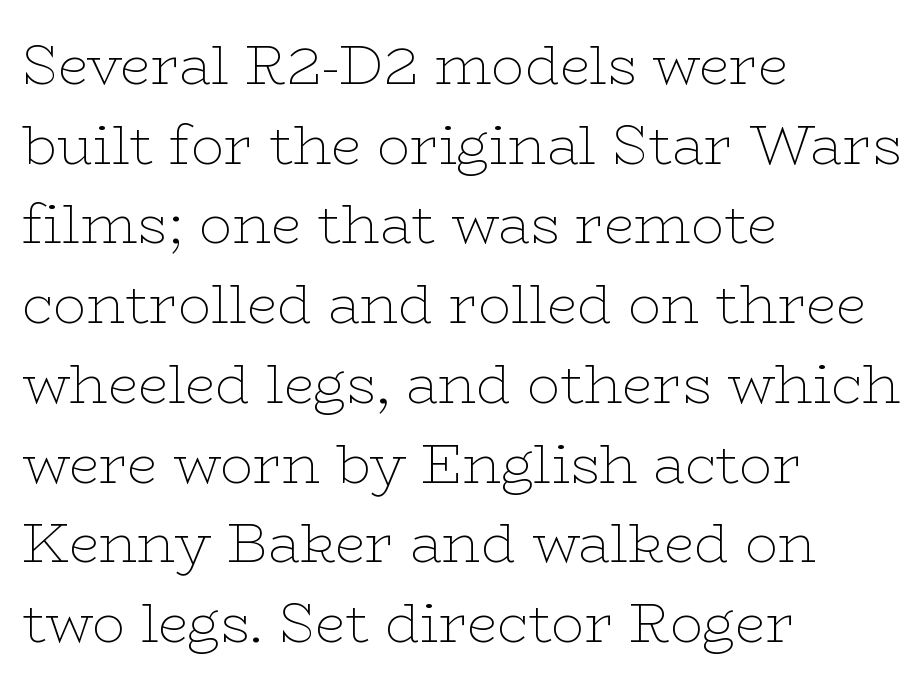
The image shows 55 px thin, wide serif type, upright; set left-aligned, normal line spacing (1.45x), normal letter spacing, not underlined; low stroke contrast and a medium x-height.
